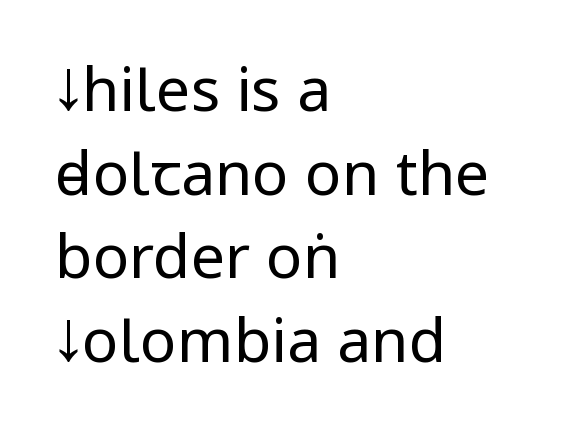
The image shows 61 px regular-weight, condensed sans-serif type, upright; set left-aligned, normal line spacing (1.37x), normal letter spacing, not underlined; low stroke contrast.
